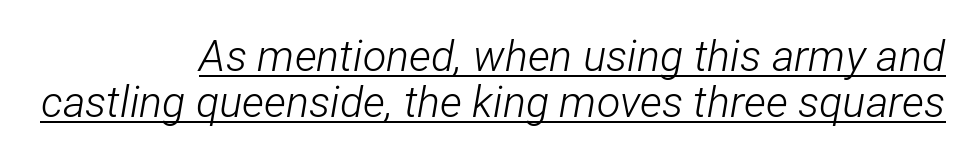
Q: Is the text bold? A: No.
Q: Is the text italic (slanted)? A: Yes, it leans right by about 12 degrees.
Q: Is the text underlined? A: Yes.
Q: How is the paragraph aligned? A: Right-aligned.
Q: Is the spacing between letters normal or unusually wide? A: Normal.
Q: Is the spacing between lines tight, normal or loose? A: Tight.
Q: Width (condensed, normal, or wide)? A: Condensed.
Q: Stroke contrast? A: Low.
Q: x-height? A: Medium.
Q: Monospaced? A: No.
